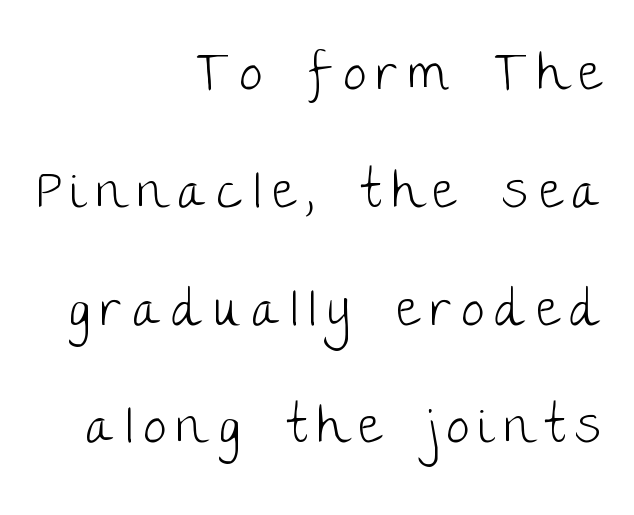
{"serif": "no", "italic": "no", "bold": "no", "weight": "light", "width": "normal", "stroke_contrast": "low", "x_height": "large", "monospaced": "no", "underline": "no", "align": "right", "line_spacing": "loose", "line_spacing_ratio": 2.31, "letter_spacing": "wide", "letter_spacing_em": 0.21, "glyph_px": 51}
